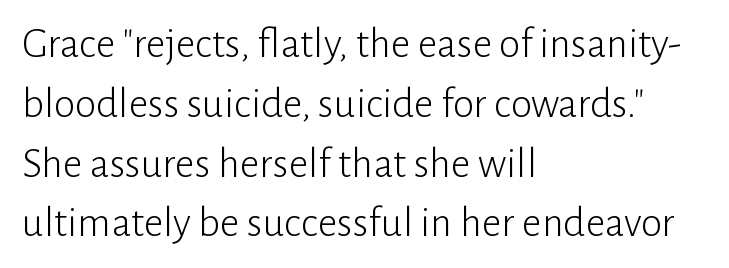
Heft: none added — not bold. The face used here is rendered with its standard letterfit. Observe the absence of serifs on each vertical stroke in this sample. The area under the type is left untouched. Here the designer chose a conventional face with non-uniform glyph widths.
